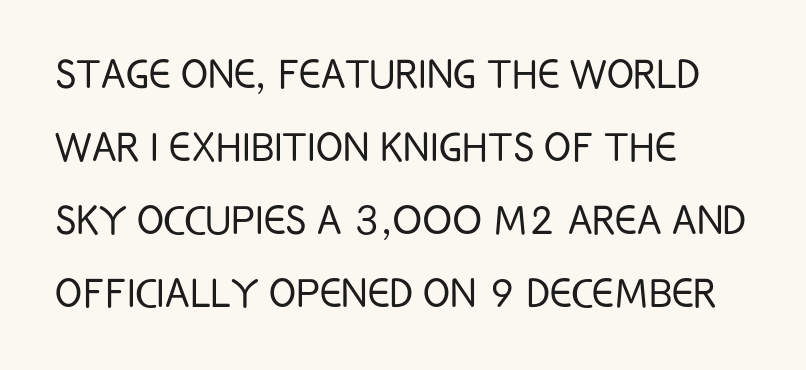
The image shows 50 px light, condensed sans-serif type, upright; set left-aligned, normal line spacing (1.46x), normal letter spacing, not underlined; low stroke contrast and a large x-height.
